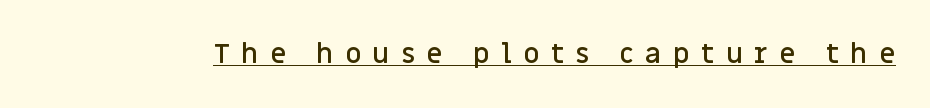
A typesetter would label this face a sans. Nope, not italic — everything's standing straight. In designer terms, the underline attribute is active on this setting. These lines are rendered in a variable-pitch font.
